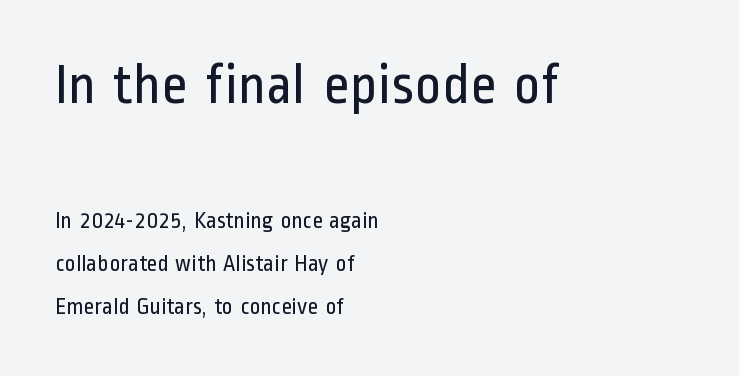
Q: Is the text bold? A: No.
Q: Is the text italic (slanted)? A: No, it is upright.
Q: Is the typeface a serif or a sans-serif typeface? A: Sans-serif.
Q: Is the text underlined? A: No.
Q: How is the paragraph aligned? A: Left-aligned.
Q: Is the spacing between letters normal or unusually wide? A: Normal.
Q: Which block of text is set in a larger size, the first (top) or the second (bottom)? A: The first (top) one.
Q: Width (condensed, normal, or wide)? A: Condensed.
Q: Stroke contrast? A: Low.
Q: x-height? A: Medium.
Q: Monospaced? A: No.
